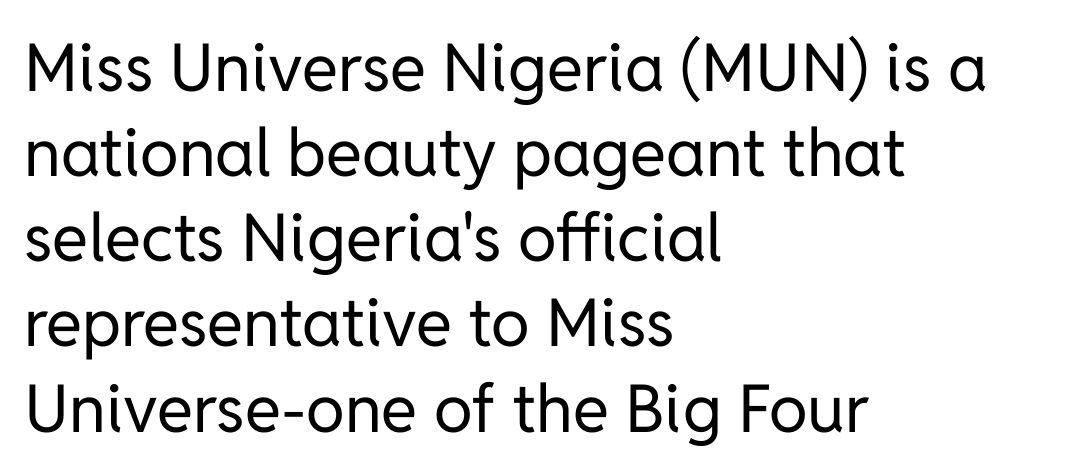
Q: Is the text bold? A: No.
Q: Is the text italic (slanted)? A: No, it is upright.
Q: Is the typeface a serif or a sans-serif typeface? A: Sans-serif.
Q: Is the text underlined? A: No.
Q: How is the paragraph aligned? A: Left-aligned.
Q: Is the spacing between letters normal or unusually wide? A: Normal.
Q: Is the spacing between lines tight, normal or loose? A: Normal.
Q: Width (condensed, normal, or wide)? A: Normal.
Q: Stroke contrast? A: Low.
Q: x-height? A: Medium.
Q: Monospaced? A: No.
